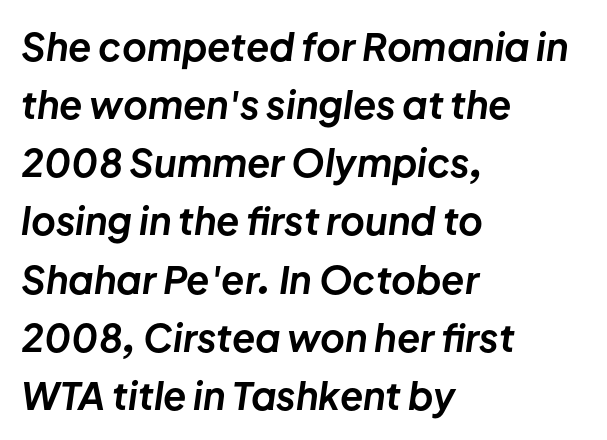
Q: Is the text bold? A: Yes.
Q: Is the text italic (slanted)? A: Yes, it leans right by about 8 degrees.
Q: Is the text underlined? A: No.
Q: How is the paragraph aligned? A: Left-aligned.
Q: Is the spacing between letters normal or unusually wide? A: Normal.
Q: Is the spacing between lines tight, normal or loose? A: Normal.
Q: Width (condensed, normal, or wide)? A: Normal.
Q: Stroke contrast? A: Low.
Q: x-height? A: Medium.
Q: Monospaced? A: No.
